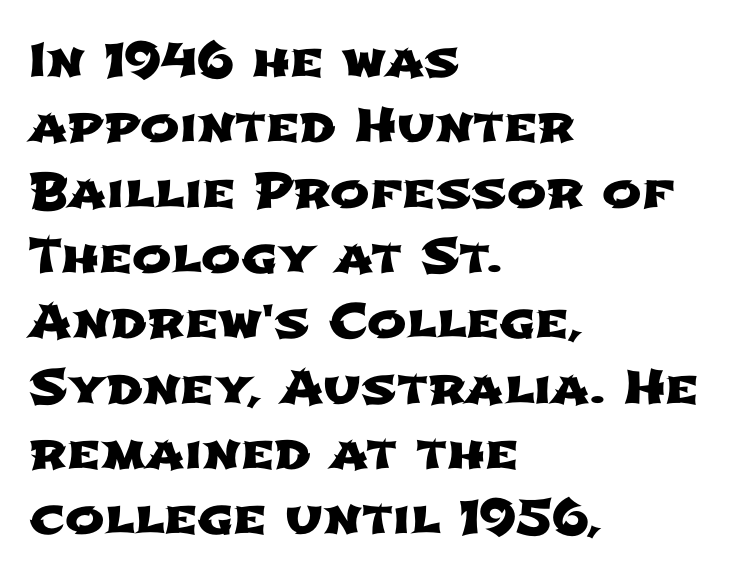
This sample has the flowing, uneven cadence of proportional lettering. The string is rendered with underlining switched off. The block of text has a typical density, with ordinary space between rows. The setting favours the left margin, as ordinary paragraphs usually do. This sample uses a sans-serif face. The letters sit at their default tracking, neither squeezed nor spread.
